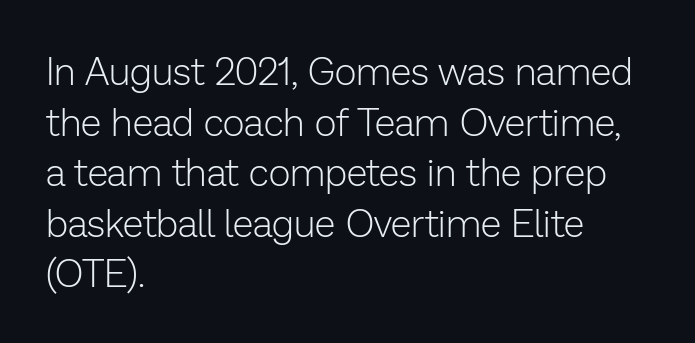
Q: Is the text bold? A: No.
Q: Is the text italic (slanted)? A: No, it is upright.
Q: Is the typeface a serif or a sans-serif typeface? A: Sans-serif.
Q: Is the text underlined? A: No.
Q: How is the paragraph aligned? A: Left-aligned.
Q: Is the spacing between letters normal or unusually wide? A: Normal.
Q: Is the spacing between lines tight, normal or loose? A: Normal.
Q: Width (condensed, normal, or wide)? A: Normal.
Q: Stroke contrast? A: Low.
Q: x-height? A: Medium.
Q: Monospaced? A: No.
